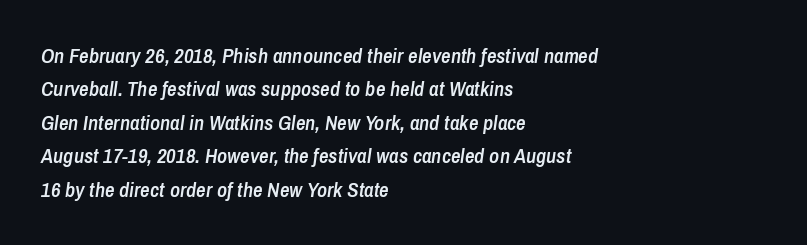
Short note: letters normally spaced. Each line starts at the same left margin while the right side varies. When letters slant like this, we call the style italic. This is the in-between weight designers call semibold or demi. Normally led — the rows are evenly, conventionally spaced. Rule under the text: the space is simply empty.
